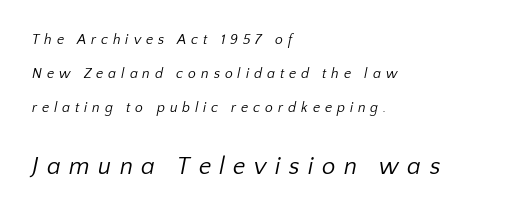
Underlining? Definitely not there. Layout note: lines flush left. A light-to-regular cut is what we see here. Does the leading feel generous? Absolutely, it's lavish.
